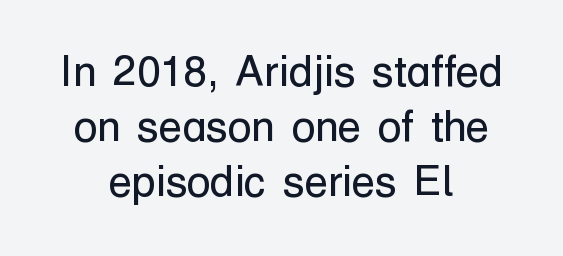
Glyph-to-glyph distance matches everyday printed text. Each new line begins a customary step beneath the previous one. Layout note: lines centered. Summary of weight: not heavy and not bold.
